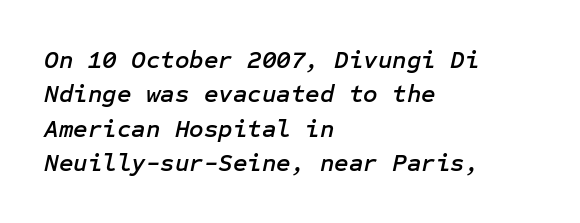
The compositor pushed each line to the left boundary. The leading is moderate, giving the passage an even texture. Characters follow at the spacing the type designer built in. The rendering applies a slant to the glyphs. The space beneath each line is pristine and unruled.
